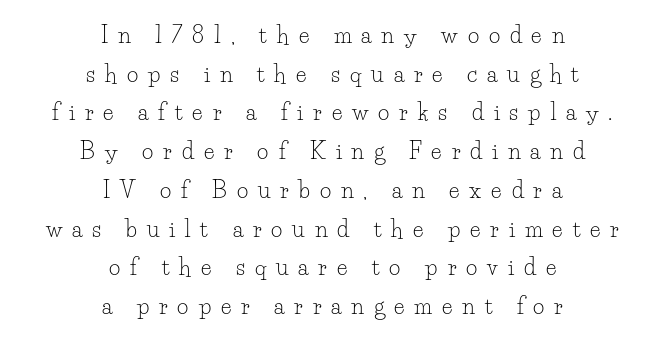
The image shows 22 px text type, upright; set centered, line spacing 1.76x, unusually wide letter spacing (+0.45 em), not underlined.
